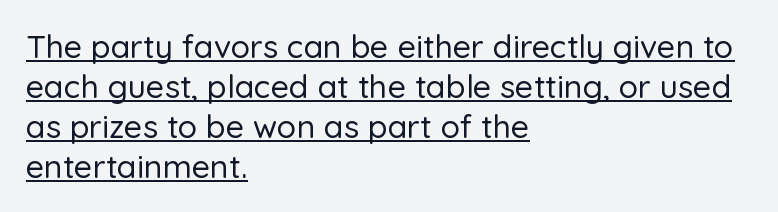
The image shows 32 px sans-serif type, upright; set left-aligned, normal line spacing (1.25x), normal letter spacing, underlined; low stroke contrast and a medium x-height.
